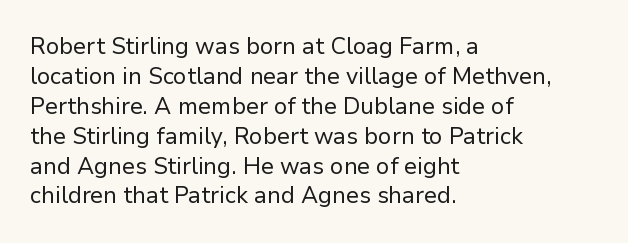
The image shows 23 px text type, upright; set left-aligned, normal line spacing (1.3x), normal letter spacing, not underlined.
